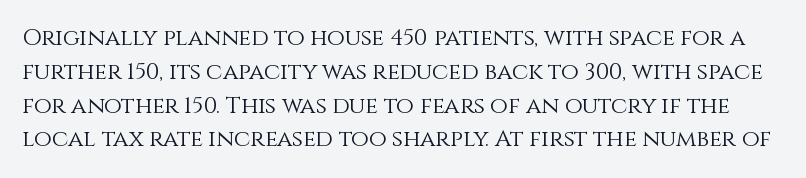
The image shows 23 px text type, upright; set normal line spacing (1.47x), normal letter spacing, not underlined.
